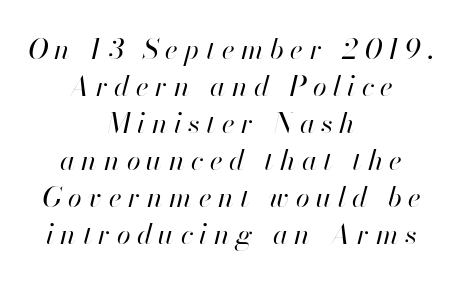
The image shows 28 px regular-weight type, italic (leaning right); set centered, normal line spacing (1.32x), unusually wide letter spacing (+0.23 em), not underlined; high stroke contrast and a small x-height.
